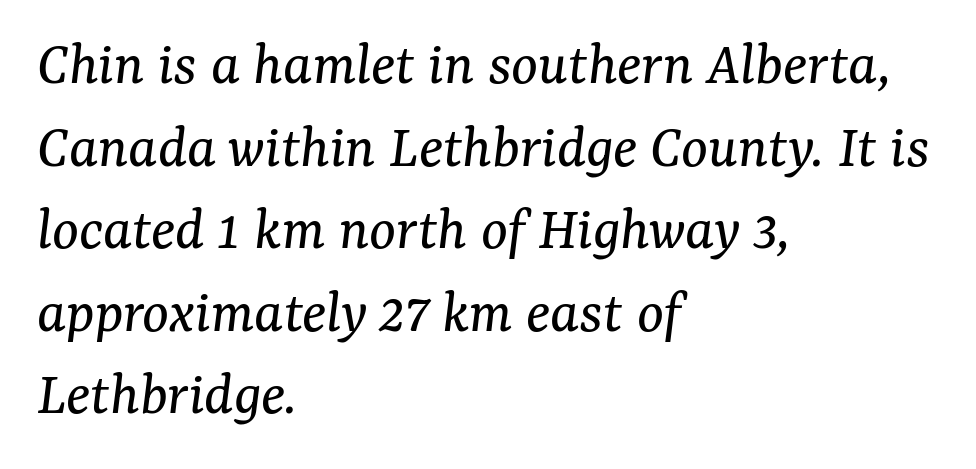
This sample has the flowing, uneven cadence of proportional lettering. On a weight scale, this lands at 450 or below. This sample uses a serif face. Caption: multi-line text, flush left, ragged right. Check under the words: just untouched page.
